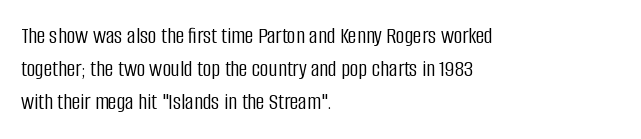
Horizontally, the lines are justified to the leading edge only. A roman cut, with each character standing at attention. The lines sit at an ordinary, default distance from one another. The font sits on the lighter half of the weight spectrum, regular included. Just letters on the line, the space beneath them empty. Standard letterfit; no display-style spreading of the glyphs.
